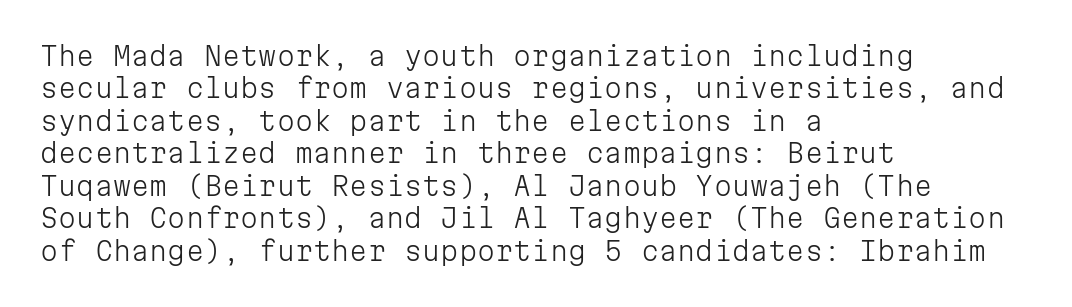
The image shows 26 px text type, upright; set left-aligned, normal line spacing (1.25x), normal letter spacing, not underlined.
